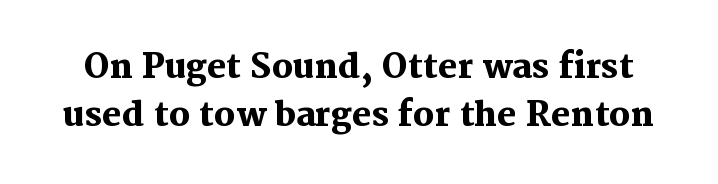
The image shows 33 px heavy serif type, upright; set normal line spacing (1.45x), normal letter spacing, not underlined; medium stroke contrast and a medium x-height.
